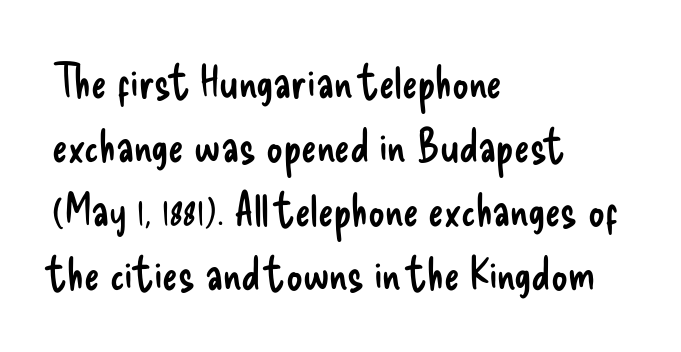
The image shows 46 px regular-weight, condensed sans-serif type, upright; set left-aligned, normal line spacing (1.39x), normal letter spacing, not underlined; low stroke contrast and a small x-height.
